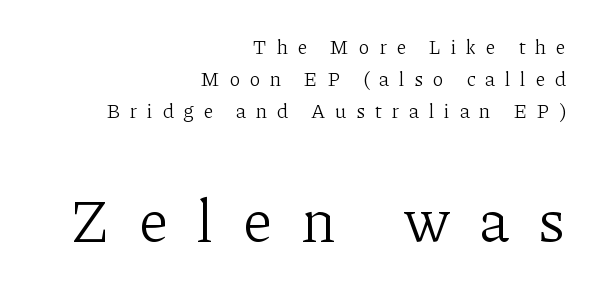
You could not count columns in this text — the font is proportionally spaced. Each line ends at the same right margin while the left side varies. A bare baseline throughout the passage. A typesetter would label this face a serif. How would I describe the line gaps? Plain and ordinary.
